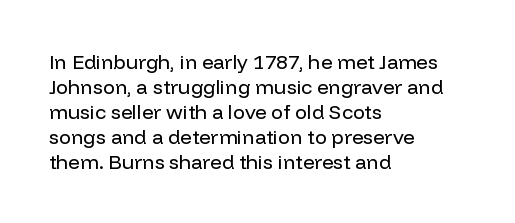
Underline: absent. These glyphs show unthickened strokes, regular width or finer. The leading is moderate, giving the passage an even texture. Upright lettering throughout.
